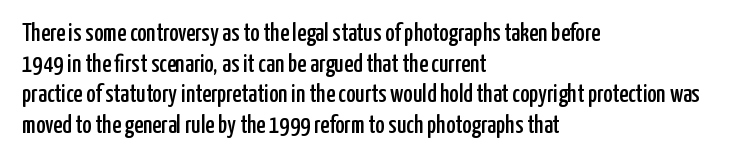
Which margin do the lines hug? The left one — the right edge is uneven. Bare-footed words on every line. Here the glyphs are tracked normally, forming tight word shapes. Does the lettering tilt? It doesn't — this is upright.
